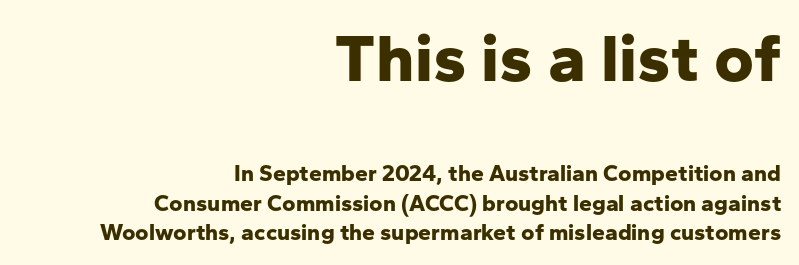
{"serif": "no", "italic": "no", "bold": "yes", "weight": "bold", "width": "normal", "stroke_contrast": "low", "x_height": "medium", "monospaced": "no", "underline": "no", "align": "right", "line_spacing": "normal", "line_spacing_ratio": 1.28, "letter_spacing": "normal", "letter_spacing_em": 0.0, "larger_block": "first", "size_ratio": 2.96, "glyph_px": 68}
